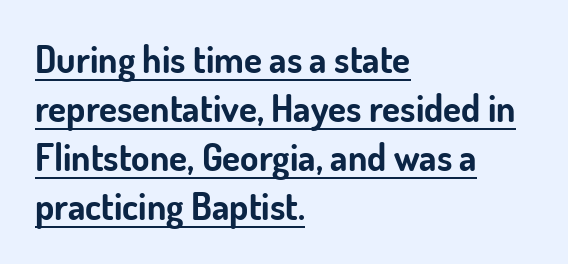
Q: Is the text bold? A: Yes.
Q: Is the text italic (slanted)? A: No, it is upright.
Q: Is the typeface a serif or a sans-serif typeface? A: Sans-serif.
Q: Is the text underlined? A: Yes.
Q: How is the paragraph aligned? A: Left-aligned.
Q: Is the spacing between letters normal or unusually wide? A: Normal.
Q: Is the spacing between lines tight, normal or loose? A: Normal.
Q: Width (condensed, normal, or wide)? A: Normal.
Q: Stroke contrast? A: Low.
Q: x-height? A: Small.
Q: Monospaced? A: No.
